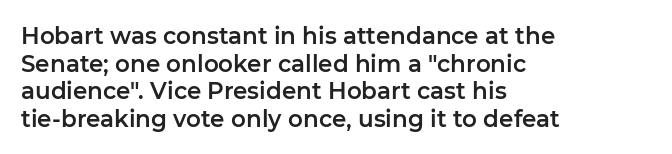
Q: Is the text italic (slanted)? A: No, it is upright.
Q: Is the text underlined? A: No.
Q: How is the paragraph aligned? A: Left-aligned.
Q: Is the spacing between letters normal or unusually wide? A: Normal.
